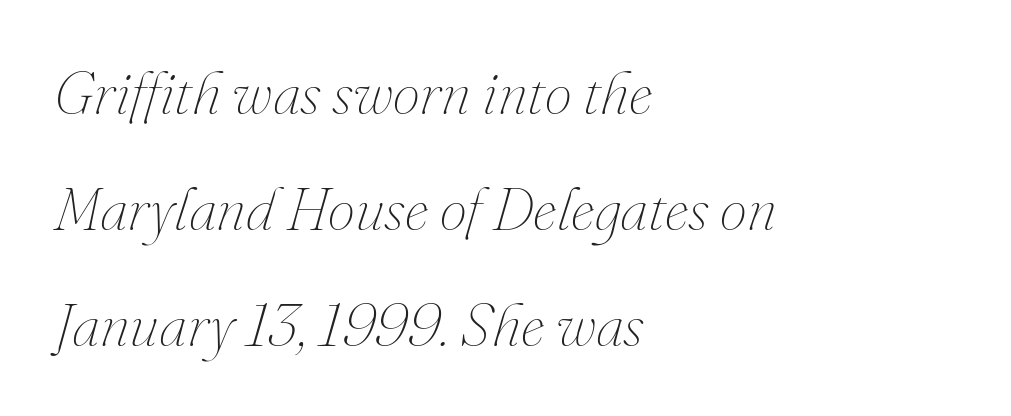
Q: Is the text bold? A: No.
Q: Is the text italic (slanted)? A: Yes, it leans right by about 16 degrees.
Q: Is the text underlined? A: No.
Q: How is the paragraph aligned? A: Left-aligned.
Q: Is the spacing between letters normal or unusually wide? A: Normal.
Q: Is the spacing between lines tight, normal or loose? A: Loose.
Q: Width (condensed, normal, or wide)? A: Normal.
Q: Stroke contrast? A: Medium.
Q: x-height? A: Small.
Q: Monospaced? A: No.
